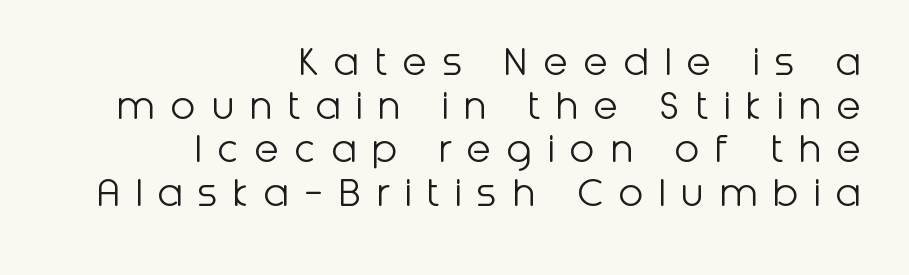
Q: Is the text bold? A: No.
Q: Is the text italic (slanted)? A: No, it is upright.
Q: Is the typeface a serif or a sans-serif typeface? A: Sans-serif.
Q: Is the text underlined? A: No.
Q: How is the paragraph aligned? A: Right-aligned.
Q: Is the spacing between letters normal or unusually wide? A: Unusually wide.
Q: Is the spacing between lines tight, normal or loose? A: Tight.
Q: Width (condensed, normal, or wide)? A: Normal.
Q: Stroke contrast? A: Low.
Q: x-height? A: Medium.
Q: Monospaced? A: No.
